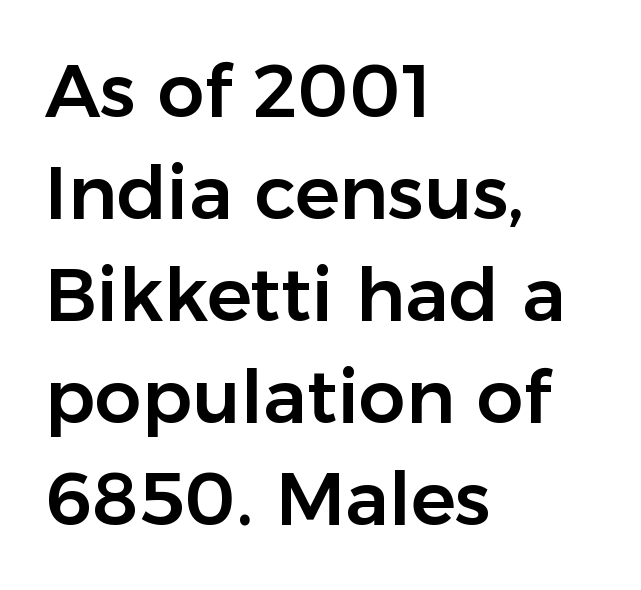
The image shows 74 px sans-serif type, upright; set left-aligned, normal line spacing (1.38x), normal letter spacing, not underlined; low stroke contrast and a medium x-height.
